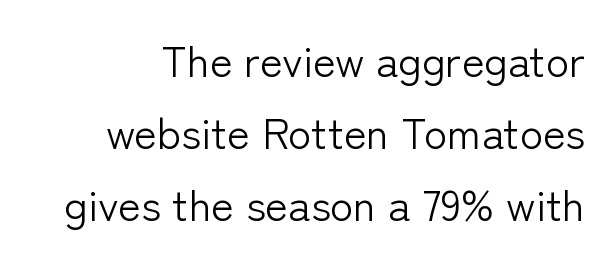
The image shows 43 px light sans-serif type, upright; set normal line spacing (1.68x), normal letter spacing, not underlined; low stroke contrast and a medium x-height.
